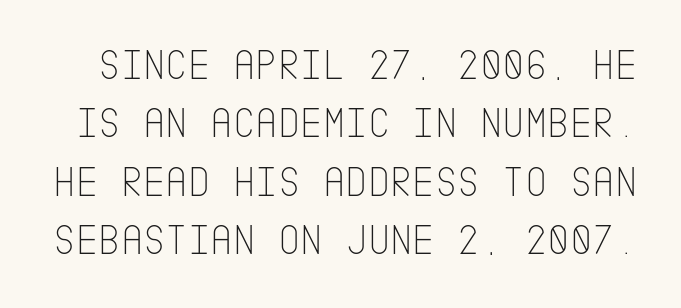
Horizontal bands of white between lines are of average thickness. Letters have the restrained weight of plain body copy at most. Posture: upright roman. Words float on clear page, feet unadorned. Observe the absence of serifs on each vertical stroke in this sample. Glyph-to-glyph distance matches everyday printed text.
